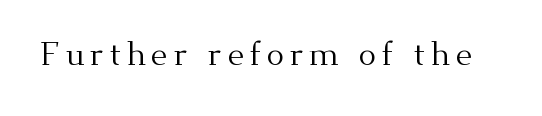
Q: Is the text bold? A: No.
Q: Is the text italic (slanted)? A: No, it is upright.
Q: Is the typeface a serif or a sans-serif typeface? A: Serif.
Q: Is the text underlined? A: No.
Q: Width (condensed, normal, or wide)? A: Normal.
Q: Stroke contrast? A: Medium.
Q: x-height? A: Small.
Q: Monospaced? A: No.
